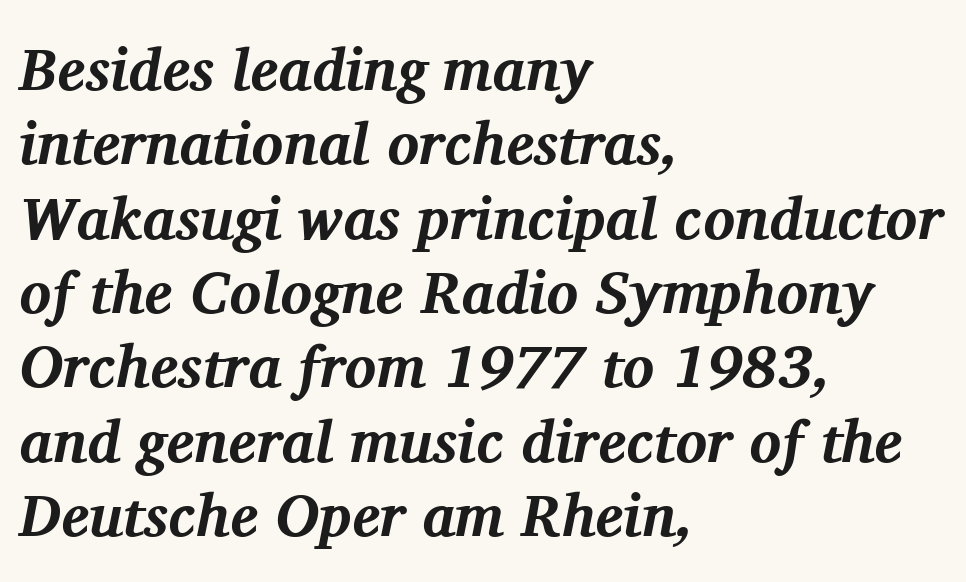
Q: Is the text bold? A: Yes.
Q: Is the text italic (slanted)? A: Yes, it leans right by about 11 degrees.
Q: Is the typeface a serif or a sans-serif typeface? A: Serif.
Q: Is the text underlined? A: No.
Q: How is the paragraph aligned? A: Left-aligned.
Q: Is the spacing between letters normal or unusually wide? A: Normal.
Q: Is the spacing between lines tight, normal or loose? A: Normal.
Q: Width (condensed, normal, or wide)? A: Normal.
Q: Stroke contrast? A: Medium.
Q: x-height? A: Medium.
Q: Monospaced? A: No.
